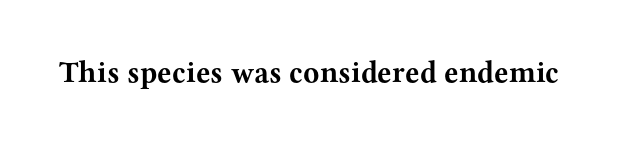
The image shows 30 px bold, wide serif type, upright; set normal letter spacing, not underlined; medium stroke contrast and a medium x-height.
